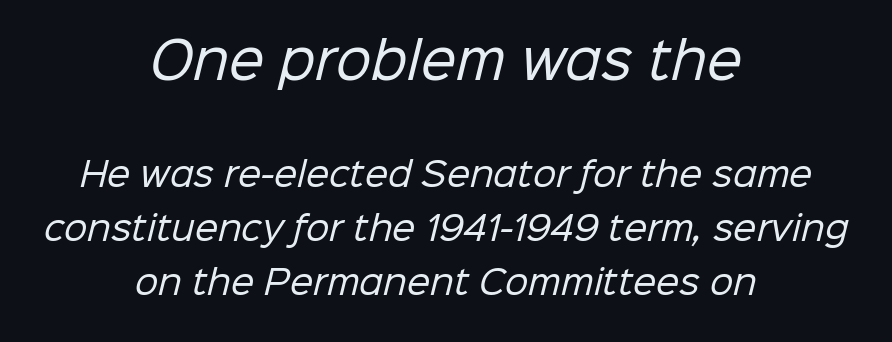
{"serif": "no", "bold": "no", "weight": "regular", "width": "normal", "stroke_contrast": "low", "x_height": "medium", "monospaced": "no", "underline": "no", "align": "center", "line_spacing": "normal", "line_spacing_ratio": 1.63, "letter_spacing": "normal", "letter_spacing_em": 0.0, "larger_block": "first", "size_ratio": 1.52, "glyph_px": 50}
